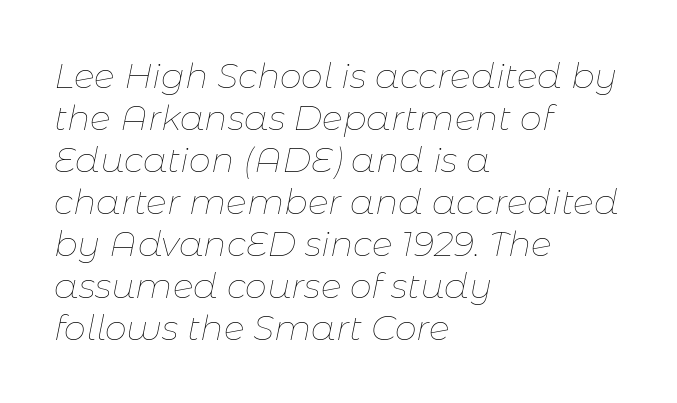
{"italic": "yes", "lean": "right", "slant_degrees": 11, "bold": "no", "weight": "thin", "width": "normal", "stroke_contrast": "low", "x_height": "medium", "monospaced": "no", "underline": "no", "align": "left", "line_spacing_ratio": 1.2, "letter_spacing": "normal", "letter_spacing_em": 0.0, "glyph_px": 35}
